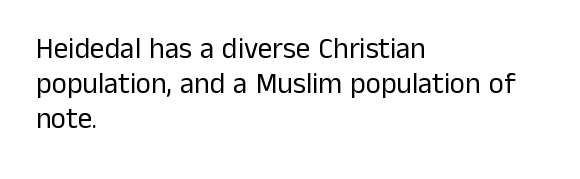
A bare baseline throughout the passage. The face used here is a sans, in the tradition of grotesques and geometrics. The letters advance in unequal steps, a hallmark of proportional type. Unlike italic type, these characters show no tilt at all. These lines stack with their left ends in a neat column.
